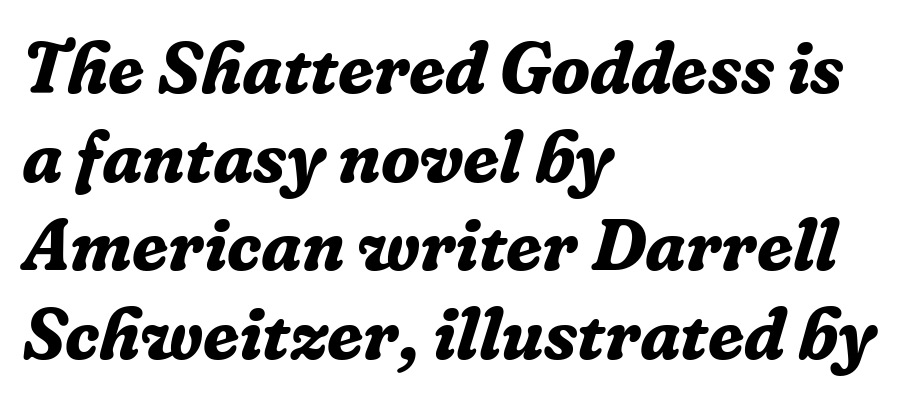
The paragraph has a hard left edge and a soft right edge. Underlining? Definitely not there. Emphasis-style slanted type is in use. Looks like regular typesetting: each glyph gets only the width it needs. Serif or sans? Serif — the stroke terminals have little feet.
